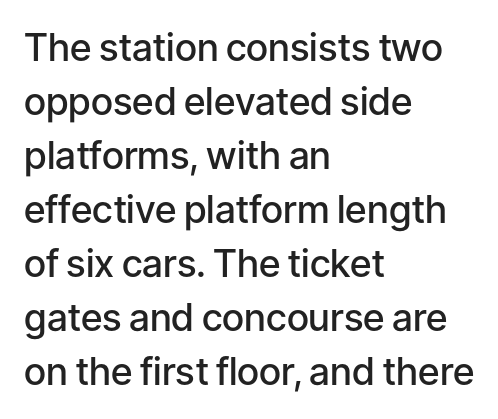
Q: Is the text bold? A: Semi-bold.
Q: Is the text italic (slanted)? A: No, it is upright.
Q: Is the typeface a serif or a sans-serif typeface? A: Sans-serif.
Q: Is the text underlined? A: No.
Q: How is the paragraph aligned? A: Left-aligned.
Q: Is the spacing between letters normal or unusually wide? A: Normal.
Q: Is the spacing between lines tight, normal or loose? A: Normal.
Q: Width (condensed, normal, or wide)? A: Normal.
Q: Stroke contrast? A: Low.
Q: x-height? A: Medium.
Q: Monospaced? A: No.
